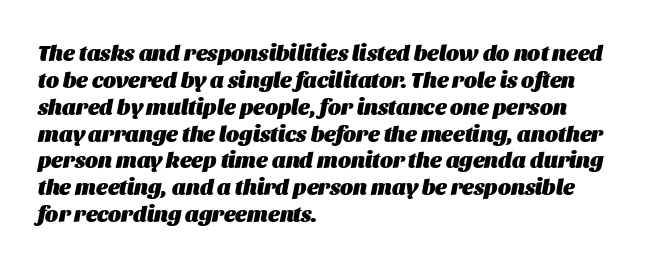
The type is set solid horizontally, with unmodified tracking. A typesetter would mark this as italic. The passage shown is emphatically bold. The text block is weighted toward the left margin, trailing off unevenly rightward.
